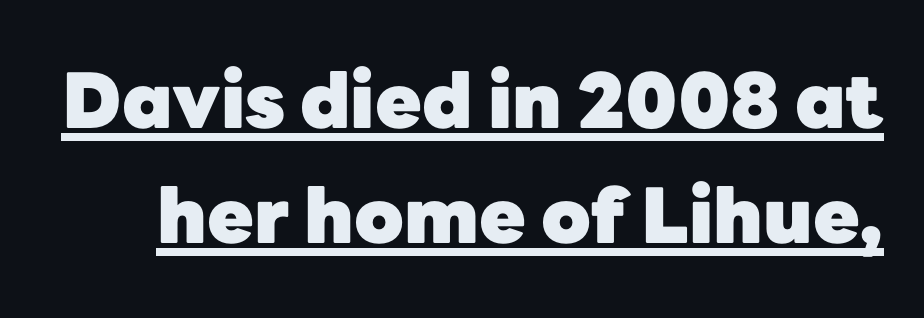
The image shows 76 px heavy sans-serif type, upright; set normal line spacing (1.51x), normal letter spacing, underlined; low stroke contrast and a medium x-height.
